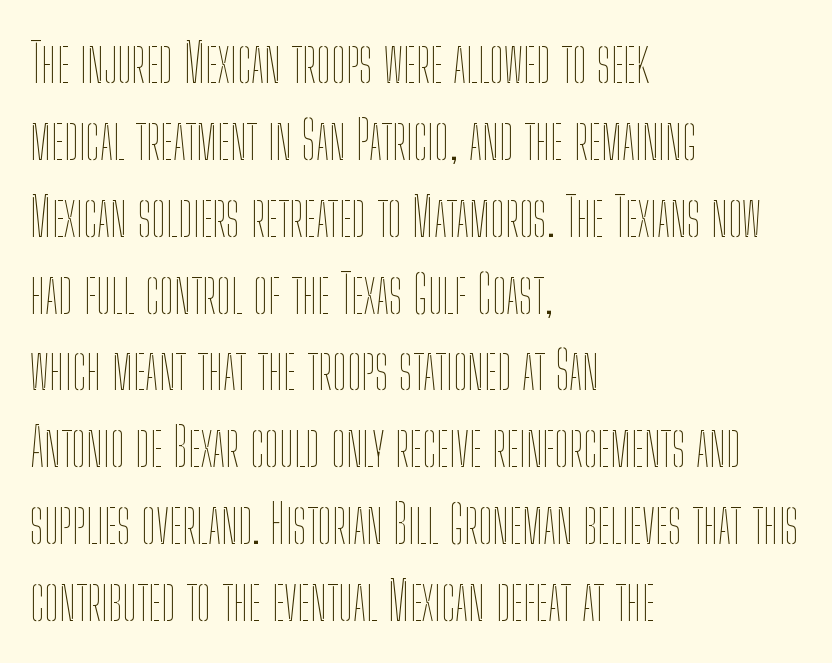
The image shows 53 px thin, condensed type, upright; set left-aligned, normal line spacing (1.45x), normal letter spacing, not underlined; low stroke contrast and a medium x-height.
